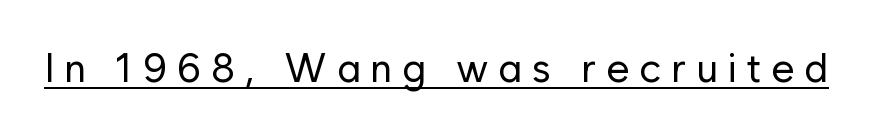
The image shows 40 px regular-weight sans-serif type, upright; set unusually wide letter spacing (+0.25 em), underlined; low stroke contrast and a medium x-height.
